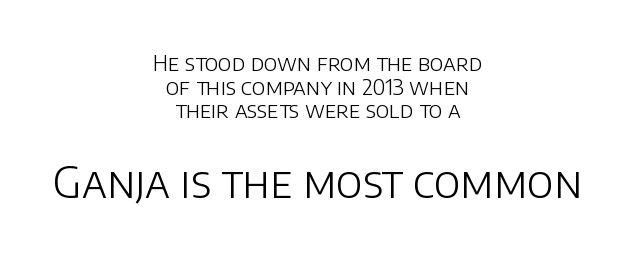
The image shows 43 px light sans-serif type, upright; set centered, tight line spacing (1.07x), normal letter spacing, not underlined; the second (bottom) block is 1.95x larger; low stroke contrast and a large x-height.
